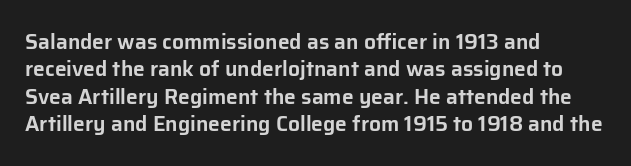
You could call the tracking neutral — neither tight nor loose. Honestly, there is no underline to notice here at all. This is roman type, the default non-slanted kind. Compared with a centered layout, this one pins lines to the left instead. Interline gaps are of average width in this sample.
